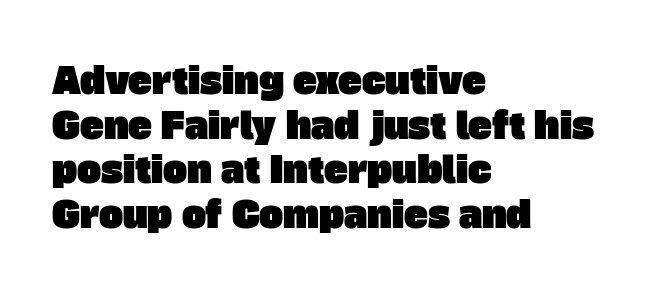
Q: Is the typeface a serif or a sans-serif typeface? A: Sans-serif.
Q: Is the text underlined? A: No.
Q: How is the paragraph aligned? A: Left-aligned.
Q: Is the spacing between letters normal or unusually wide? A: Normal.
Q: Width (condensed, normal, or wide)? A: Normal.
Q: Stroke contrast? A: Low.
Q: x-height? A: Large.
Q: Monospaced? A: No.
